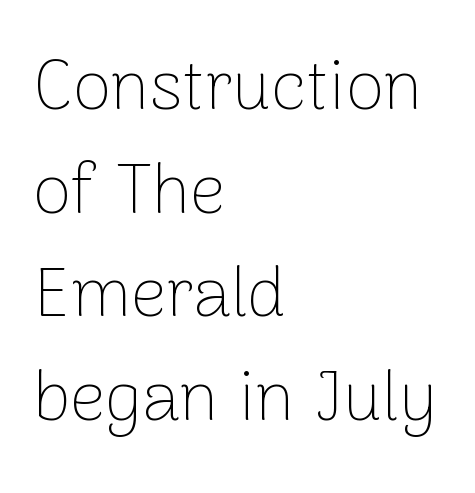
The image shows 70 px thin sans-serif type, upright; set left-aligned, normal line spacing (1.48x), normal letter spacing, not underlined; low stroke contrast and a medium x-height.
